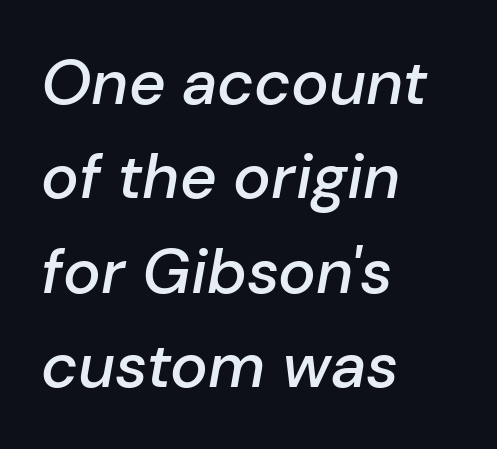
Here the designer chose a conventional face with non-uniform glyph widths. Which margin do the lines hug? The left one — the right edge is uneven. The space directly below the letters is spotless. The face used here is a semibold: visibly heavier than regular, lighter than bold. Honestly, the letter spacing is just normal — you wouldn't notice it. In terms of posture, this sample is oblique.
